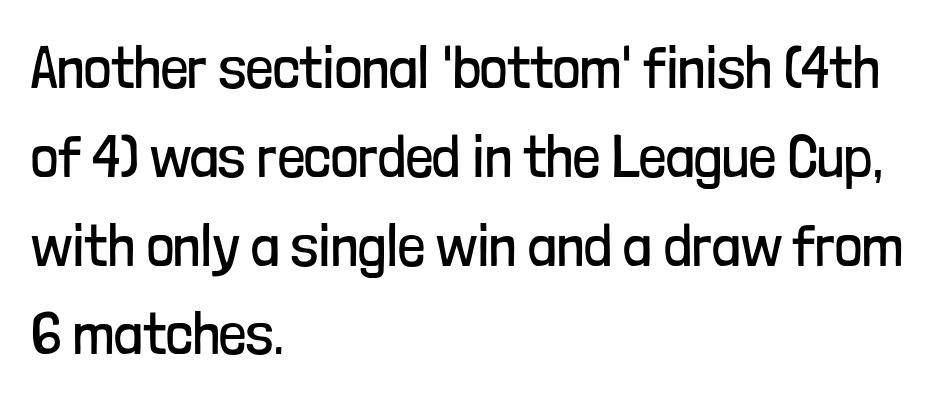
Reading down the column, the eye jumps a familiar distance to each next line. The gap between lines stays unmarked. The font's upright variant was chosen for this text. This sample uses a sans-serif face. The lines are quadded left.
